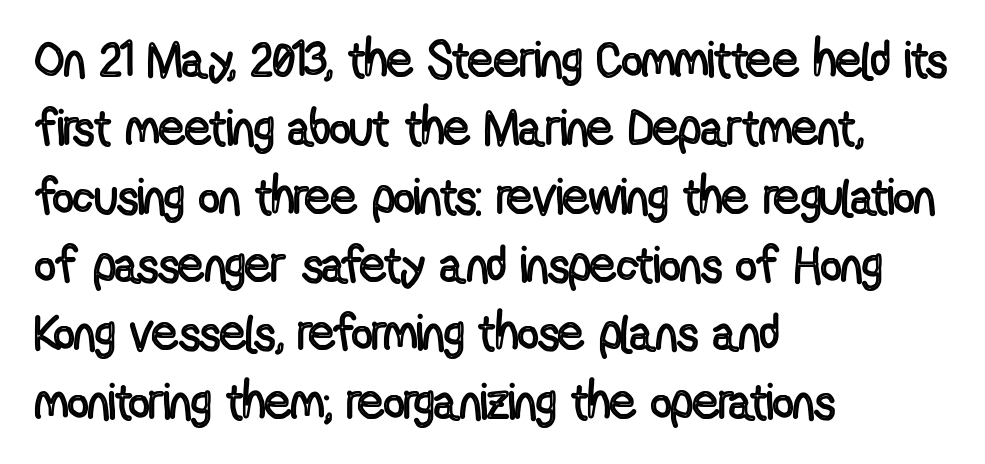
Q: Is the text italic (slanted)? A: No, it is upright.
Q: Is the text underlined? A: No.
Q: How is the paragraph aligned? A: Left-aligned.
Q: Is the spacing between letters normal or unusually wide? A: Normal.
Q: Is the spacing between lines tight, normal or loose? A: Normal.
Q: Width (condensed, normal, or wide)? A: Condensed.
Q: x-height? A: Medium.
Q: Monospaced? A: No.
